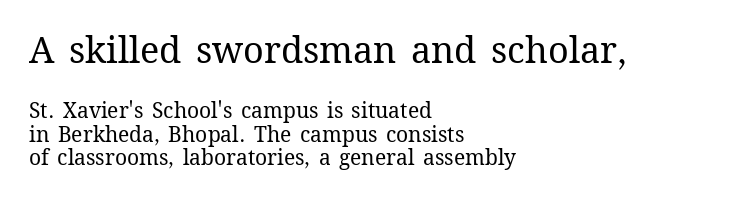
Q: Is the text bold? A: No.
Q: Is the text italic (slanted)? A: No, it is upright.
Q: Is the text underlined? A: No.
Q: How is the paragraph aligned? A: Left-aligned.
Q: Is the spacing between letters normal or unusually wide? A: Normal.
Q: Is the spacing between lines tight, normal or loose? A: Tight.
Q: Which block of text is set in a larger size, the first (top) or the second (bottom)? A: The first (top) one.
Q: Width (condensed, normal, or wide)? A: Normal.
Q: Stroke contrast? A: Medium.
Q: x-height? A: Medium.
Q: Monospaced? A: No.
